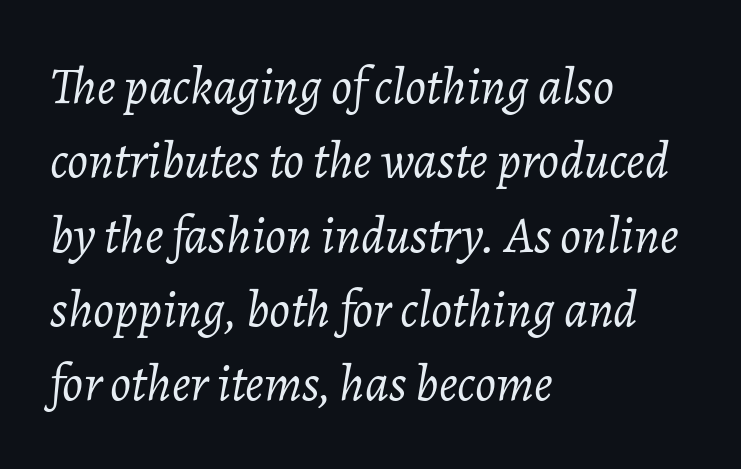
The image shows 52 px light type, italic (leaning right); set left-aligned, normal line spacing (1.43x), normal letter spacing, not underlined; low stroke contrast and a medium x-height.
